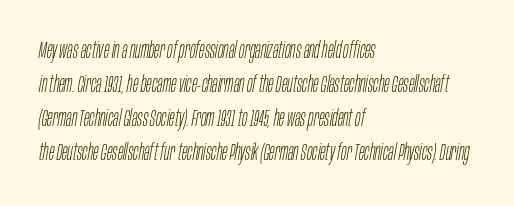
Descender tails drop into unmarked territory. Compared with a centered layout, this one pins lines to the left instead. The glyphs look as if they've been sheared to an angle. Horizontal bands of white between lines are of average thickness.
